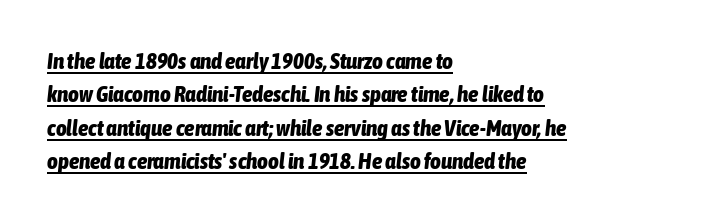
Q: Is the text bold? A: Yes.
Q: Is the text italic (slanted)? A: Yes, it leans right by about 6 degrees.
Q: Is the text underlined? A: Yes.
Q: How is the paragraph aligned? A: Left-aligned.
Q: Is the spacing between letters normal or unusually wide? A: Normal.
Q: Is the spacing between lines tight, normal or loose? A: Normal.
